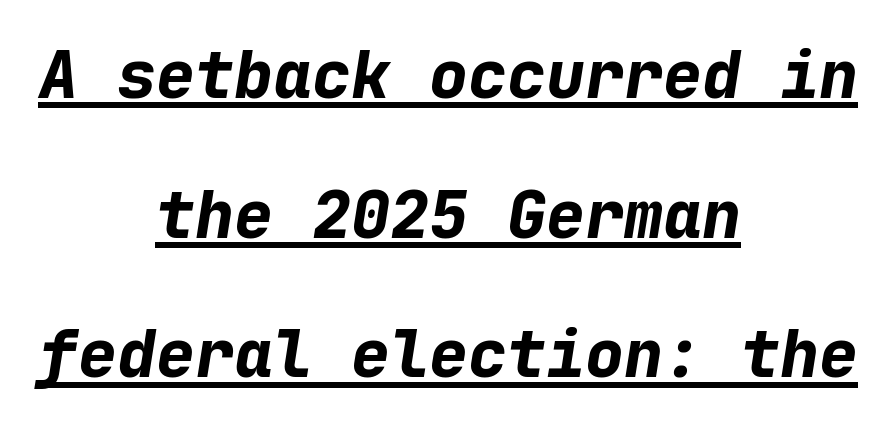
Centered paragraph, ragged on both sides. Observe the lean: these are italic letterforms. Look at the stroke-to-counter ratio: heavy, a bold. How would I describe the line gaps? Wide and relaxed.
